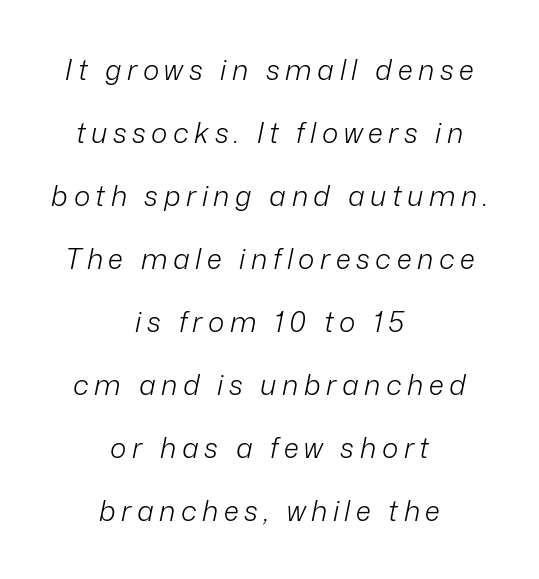
The image shows 28 px light type, italic (leaning right); set centered, loose line spacing (2.25x), unusually wide letter spacing (+0.2 em), not underlined; low stroke contrast and a medium x-height.
